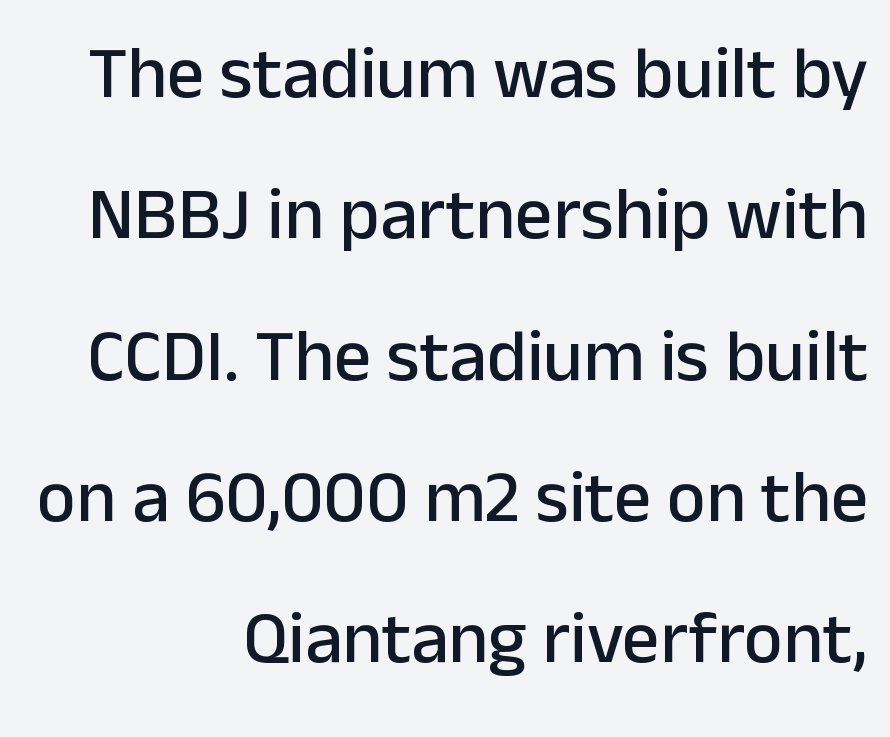
Whoever set this chose breathing room over compactness in the vertical rhythm. Characters follow at the spacing the type designer built in. The gap between lines stays unmarked. Horizontal alignment here is rightward, an uncommon choice for prose.
